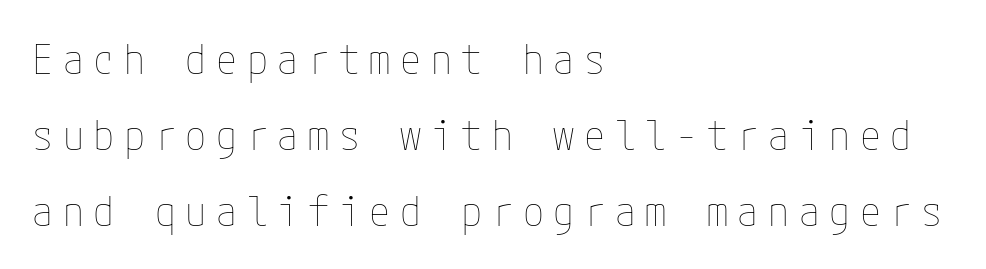
Q: Is the text bold? A: No.
Q: Is the text italic (slanted)? A: No, it is upright.
Q: Is the text underlined? A: No.
Q: How is the paragraph aligned? A: Left-aligned.
Q: Is the spacing between letters normal or unusually wide? A: Unusually wide.
Q: Width (condensed, normal, or wide)? A: Condensed.
Q: Stroke contrast? A: Low.
Q: x-height? A: Medium.
